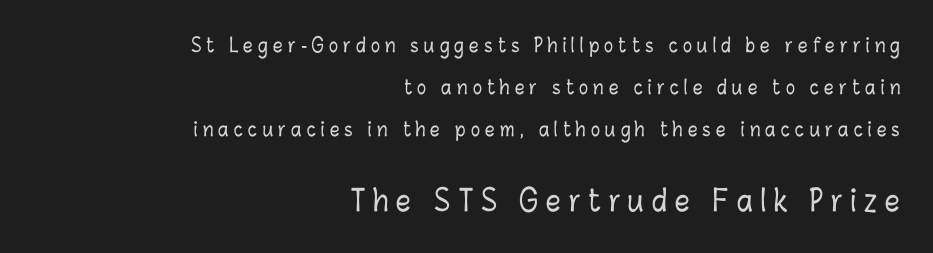
The compositor pushed each line to the right boundary. Posture: straight, roman, zero tilt. Think of a printed novel: that variable character pitch is what you see here. Just letters on the line, the space beneath them empty. Here the second block reads like a headline and the first like body copy. The lines are spread far apart with generous leading.
